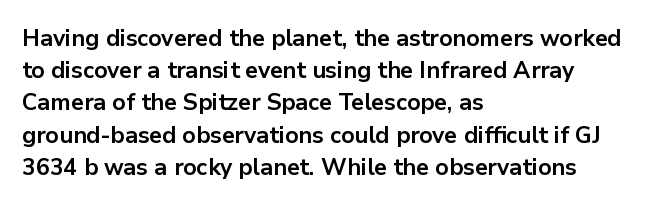
Q: Is the text bold? A: Yes.
Q: Is the text italic (slanted)? A: No, it is upright.
Q: Is the text underlined? A: No.
Q: How is the paragraph aligned? A: Left-aligned.
Q: Is the spacing between letters normal or unusually wide? A: Normal.
Q: Is the spacing between lines tight, normal or loose? A: Normal.
